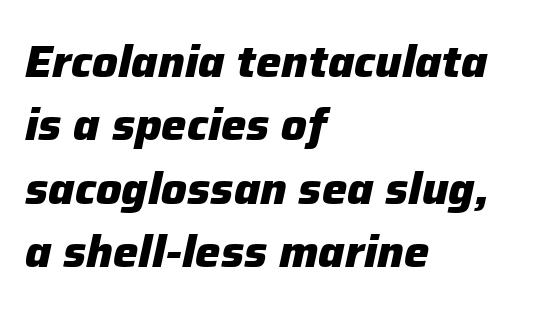
The image shows 45 px heavy type, italic (leaning right); set left-aligned, normal line spacing (1.41x), normal letter spacing, not underlined; low stroke contrast and a medium x-height.
